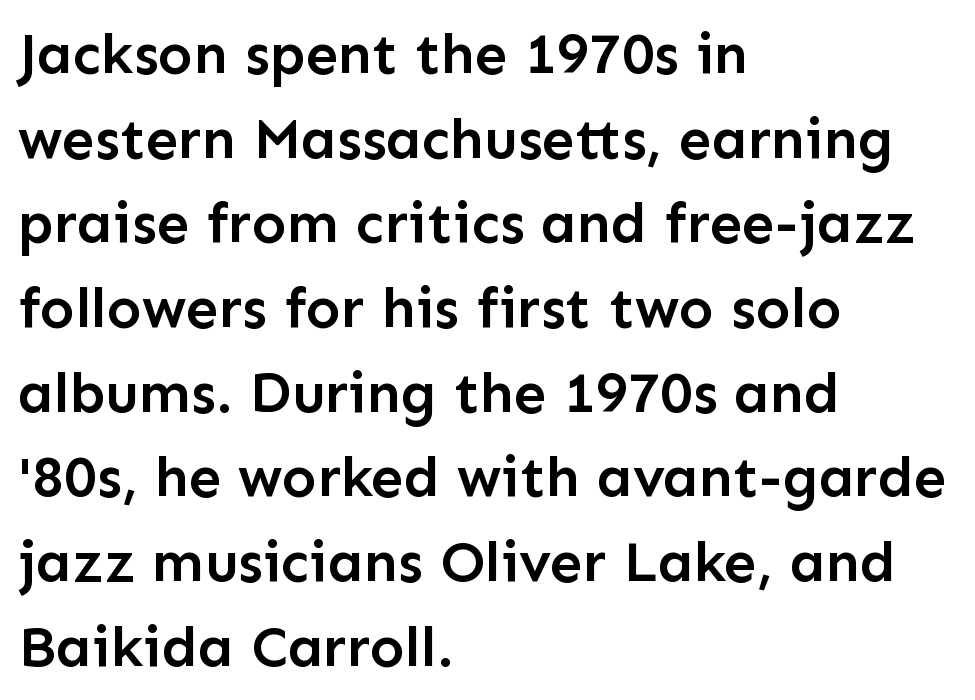
The image shows 58 px semibold sans-serif type, upright; set left-aligned, normal line spacing (1.46x), normal letter spacing, not underlined; low stroke contrast and a medium x-height.
